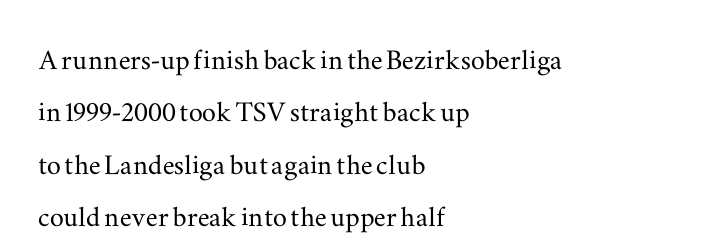
{"serif": "yes", "italic": "no", "width": "wide", "stroke_contrast": "medium", "x_height": "small", "monospaced": "no", "underline": "no", "align": "left", "line_spacing": "normal", "line_spacing_ratio": 1.5, "letter_spacing": "normal", "letter_spacing_em": 0.0, "glyph_px": 35}
